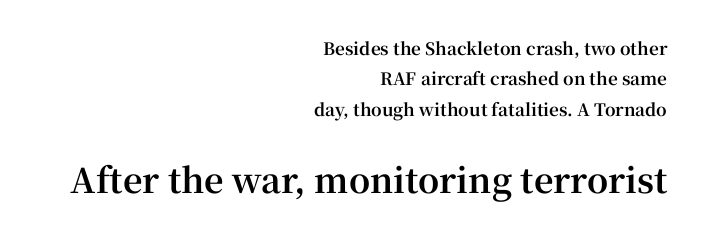
Q: Is the text bold? A: Yes.
Q: Is the text italic (slanted)? A: No, it is upright.
Q: Is the typeface a serif or a sans-serif typeface? A: Serif.
Q: Is the text underlined? A: No.
Q: How is the paragraph aligned? A: Right-aligned.
Q: Is the spacing between letters normal or unusually wide? A: Normal.
Q: Which block of text is set in a larger size, the first (top) or the second (bottom)? A: The second (bottom) one.
Q: Width (condensed, normal, or wide)? A: Normal.
Q: Stroke contrast? A: High.
Q: x-height? A: Medium.
Q: Monospaced? A: No.
